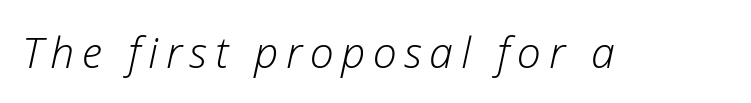
The image shows 43 px light type, italic (leaning right); set not underlined; low stroke contrast and a medium x-height.
